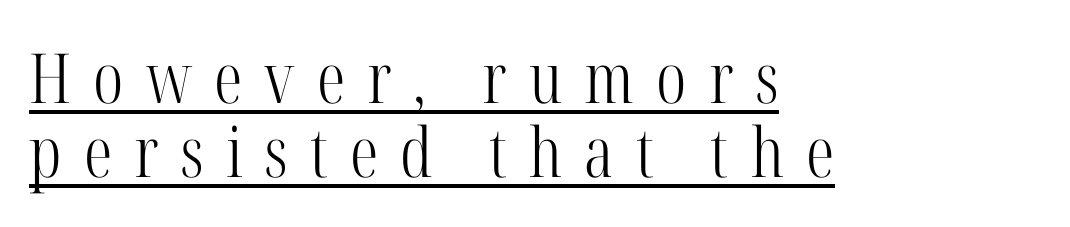
The image shows 69 px light, condensed serif type, upright; set left-aligned, tight line spacing (1.07x), unusually wide letter spacing (+0.32 em), underlined; high stroke contrast and a medium x-height.
